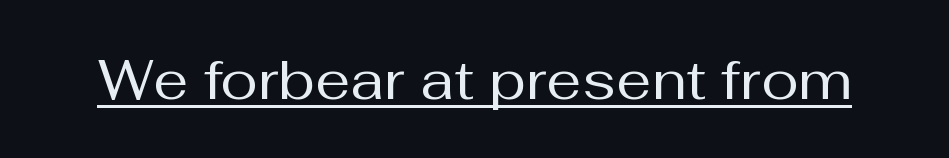
Does the lettering tilt? It doesn't — this is upright. Nothing unusual about the tracking: characters are spaced as the font intends. Has an underline been added? It has. The typeface has the unassuming heft of standard copy or less. The text was rendered using a sans face with plain stroke endings.
